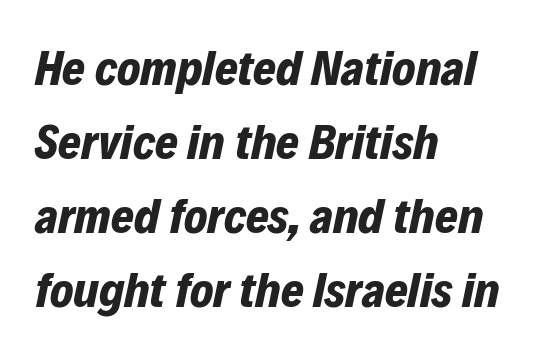
The image shows 49 px bold type, italic (leaning right); set left-aligned, normal line spacing (1.51x), normal letter spacing, not underlined; low stroke contrast and a medium x-height.
